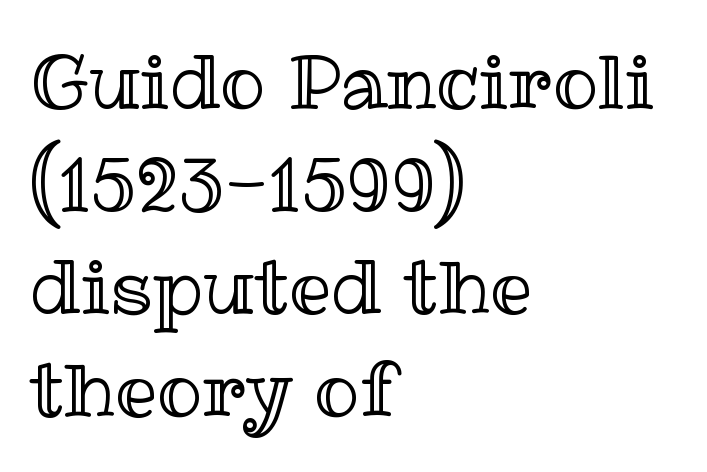
The image shows 75 px text type, upright; set left-aligned, normal line spacing (1.37x), normal letter spacing, not underlined; a medium x-height.
